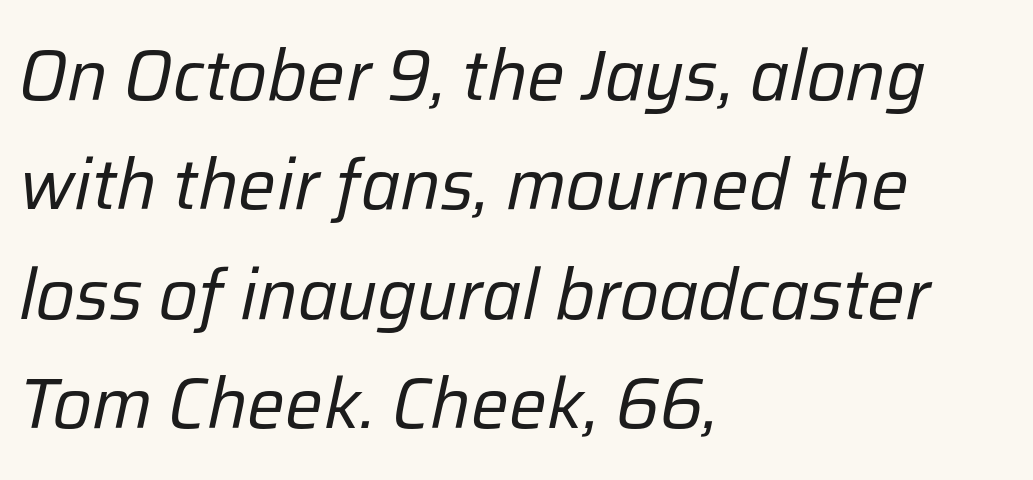
The image shows 71 px regular-weight type, italic (leaning right); set left-aligned, normal line spacing (1.54x), normal letter spacing, not underlined; low stroke contrast and a medium x-height.
